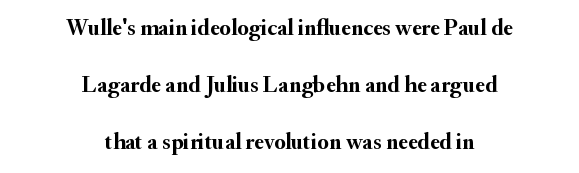
Q: Is the text bold? A: Yes.
Q: Is the text italic (slanted)? A: No, it is upright.
Q: Is the text underlined? A: No.
Q: How is the paragraph aligned? A: Centered.
Q: Is the spacing between letters normal or unusually wide? A: Normal.
Q: Is the spacing between lines tight, normal or loose? A: Loose.
